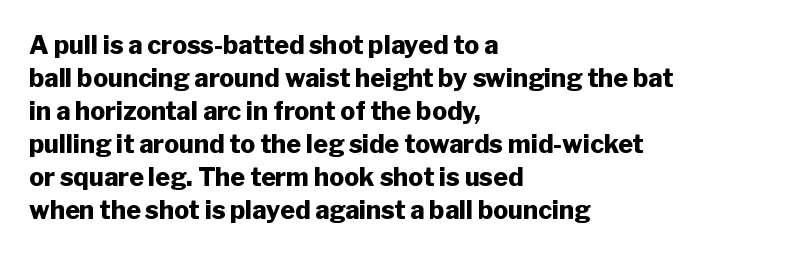
The image shows 25 px bold type, upright; set left-aligned, normal line spacing (1.32x), normal letter spacing, not underlined.
